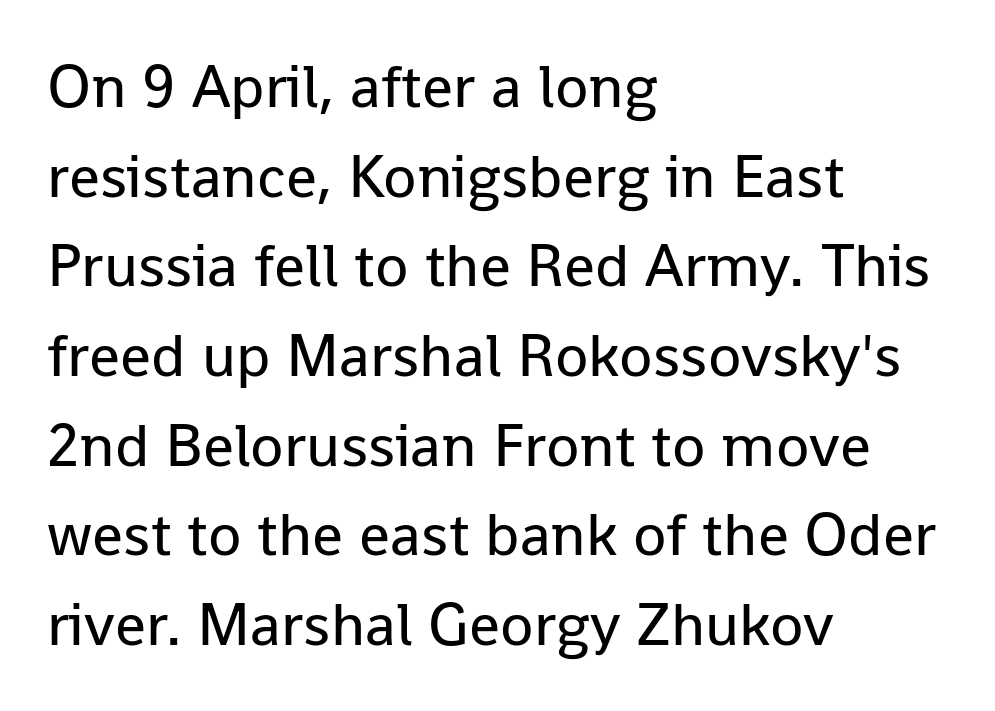
The image shows 61 px regular-weight sans-serif type, upright; set left-aligned, normal line spacing (1.47x), normal letter spacing, not underlined; low stroke contrast and a medium x-height.
